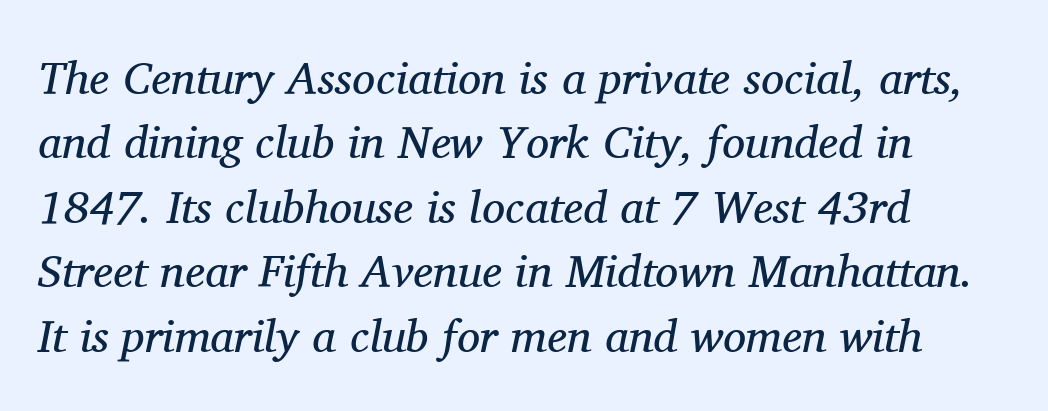
Q: Is the text bold? A: No.
Q: Is the text italic (slanted)? A: Yes, it leans right by about 11 degrees.
Q: Is the typeface a serif or a sans-serif typeface? A: Serif.
Q: Is the text underlined? A: No.
Q: How is the paragraph aligned? A: Left-aligned.
Q: Is the spacing between letters normal or unusually wide? A: Normal.
Q: Is the spacing between lines tight, normal or loose? A: Normal.
Q: Width (condensed, normal, or wide)? A: Normal.
Q: Stroke contrast? A: Medium.
Q: x-height? A: Medium.
Q: Monospaced? A: No.
